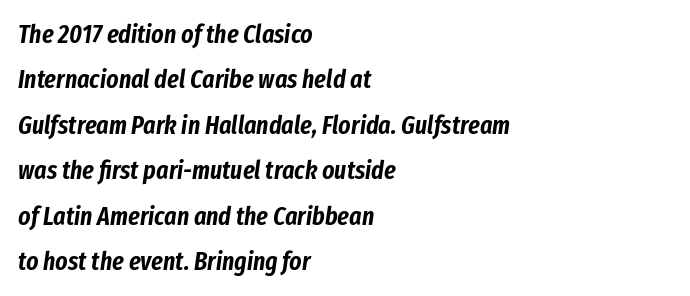
If you drew a line through each stem, it would be angled. Is the block centered? No — it sits flush against the left margin. The tracking reads as untouched default to a designer's eye. A clean baseline with only descenders dipping below it.
